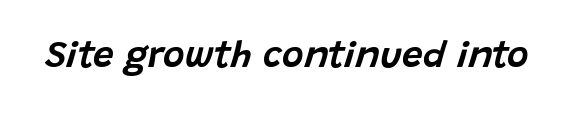
{"italic": "yes", "lean": "right", "slant_degrees": 15, "width": "normal", "stroke_contrast": "low", "x_height": "large", "monospaced": "no", "underline": "no", "letter_spacing": "normal", "letter_spacing_em": 0.0, "glyph_px": 37}
